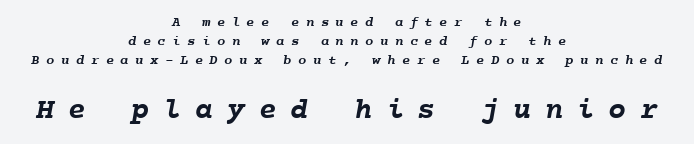
{"bold": "yes", "weight": "semibold", "width": "normal", "stroke_contrast": "low", "x_height": "medium", "monospaced": "yes", "underline": "no", "align": "center", "line_spacing": "normal", "line_spacing_ratio": 1.35, "letter_spacing": "wide", "letter_spacing_em": 0.46, "larger_block": "second", "size_ratio": 2.14, "glyph_px": 30}
